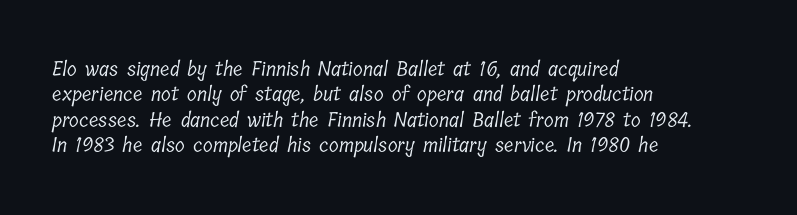
Between one letter and the next there's only the usual sliver of space. Weight: regular or lighter. One glance says typical: line gaps are just what's usual. The paragraph has a hard left edge and a soft right edge.
